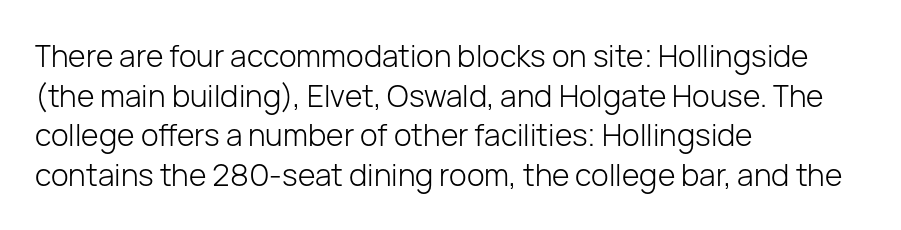
The rendering anchors every line to the left-hand side. The rendering uses natural spacing where letterforms have individual widths. These lines sit exactly where default settings would place them. Type without underlining. Look at the bottom of the vertical strokes: they stop flat, with no serifs. Short note: letters normally spaced.
